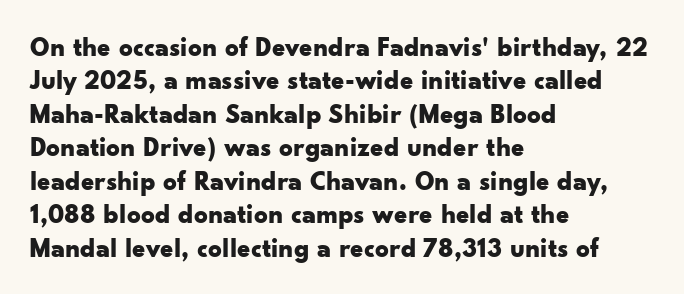
The image shows 27 px bold type, upright; set left-aligned, line spacing 1.24x, normal letter spacing, not underlined.
